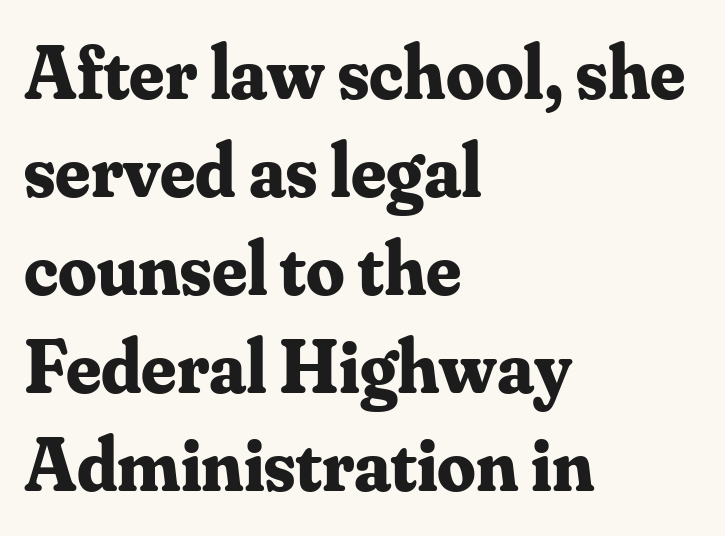
The image shows 76 px bold serif type, upright; set left-aligned, normal line spacing (1.29x), normal letter spacing, not underlined; medium stroke contrast and a small x-height.
